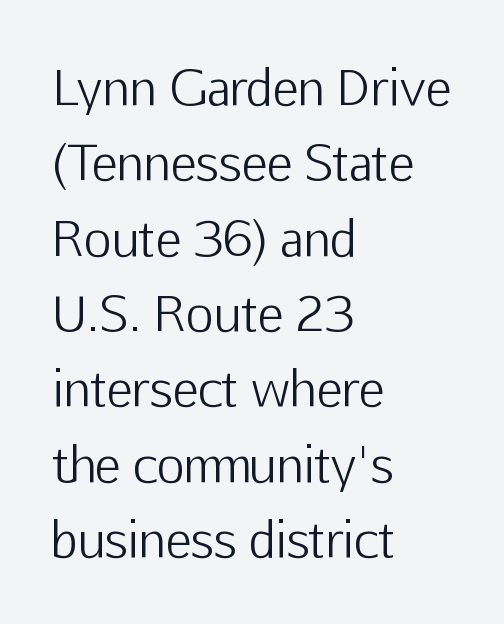
The image shows 48 px light sans-serif type, upright; set left-aligned, normal line spacing (1.57x), normal letter spacing, not underlined; low stroke contrast and a medium x-height.
